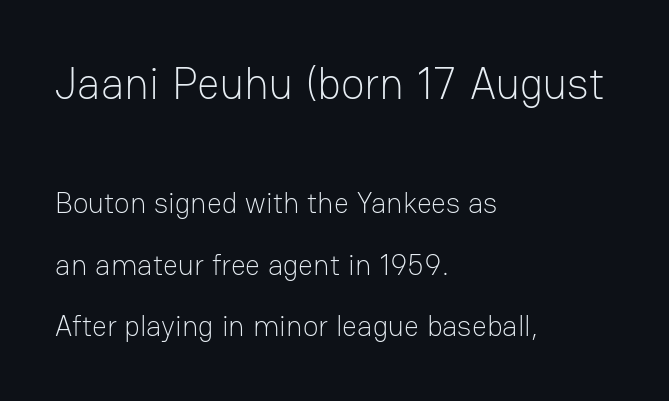
{"serif": "no", "italic": "no", "bold": "no", "weight": "light", "width": "normal", "stroke_contrast": "low", "x_height": "medium", "monospaced": "no", "underline": "no", "align": "left", "line_spacing": "loose", "line_spacing_ratio": 2.13, "letter_spacing": "normal", "letter_spacing_em": 0.0, "larger_block": "first", "size_ratio": 1.52, "glyph_px": 44}
